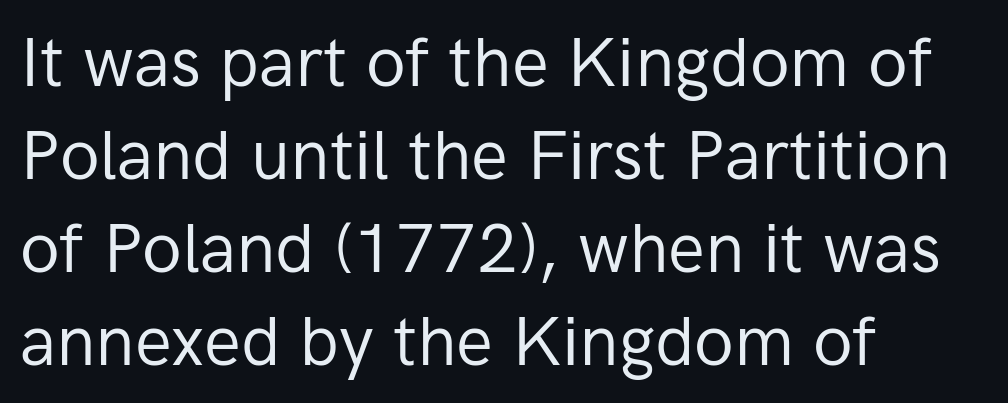
The image shows 69 px regular-weight sans-serif type, upright; set left-aligned, normal line spacing (1.35x), normal letter spacing, not underlined; low stroke contrast and a medium x-height.
